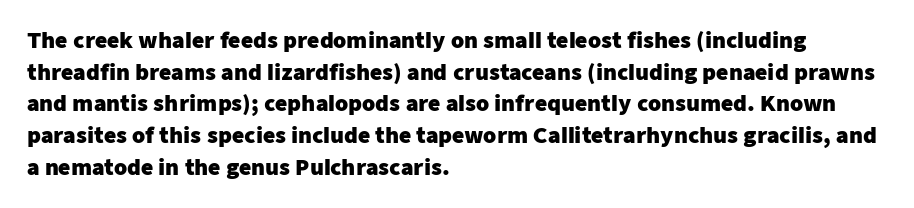
This is roman type, the default non-slanted kind. Observe the ordinary spacing: letters are neighbours, not strangers. The space between consecutive lines is moderate. Leftover space on each line is placed entirely after the last word. The string is rendered with underlining switched off. What weight is shown? A full bold with thick strokes.
